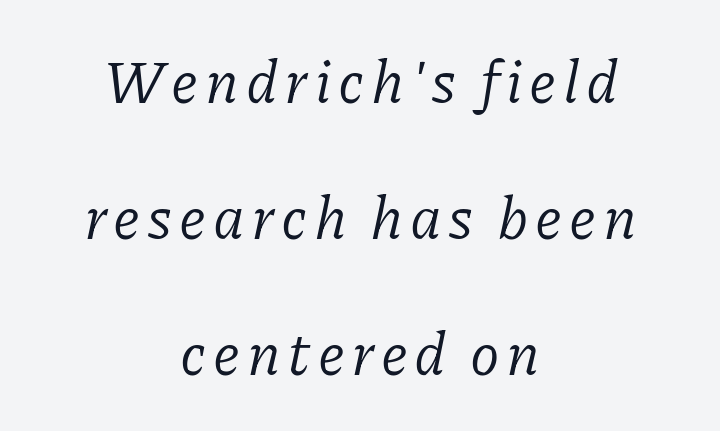
{"serif": "yes", "italic": "yes", "lean": "right", "slant_degrees": 11, "bold": "no", "weight": "regular", "width": "normal", "stroke_contrast": "low", "x_height": "medium", "monospaced": "no", "underline": "no", "align": "center", "line_spacing": "loose", "line_spacing_ratio": 2.27, "glyph_px": 60}
